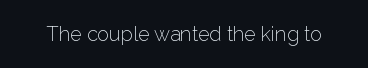
The image shows 20 px text type, upright; set normal letter spacing, not underlined.
